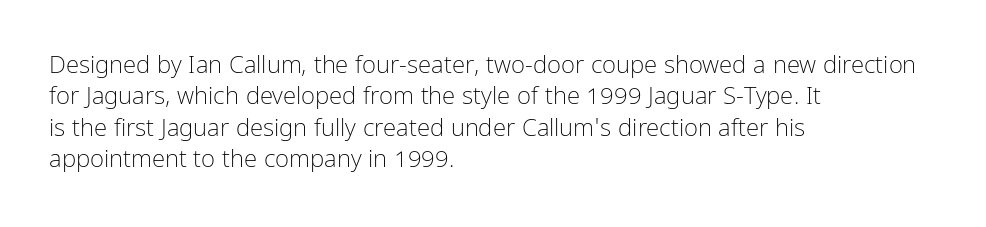
The image shows 24 px text type, upright; set left-aligned, normal line spacing (1.31x), normal letter spacing, not underlined.
